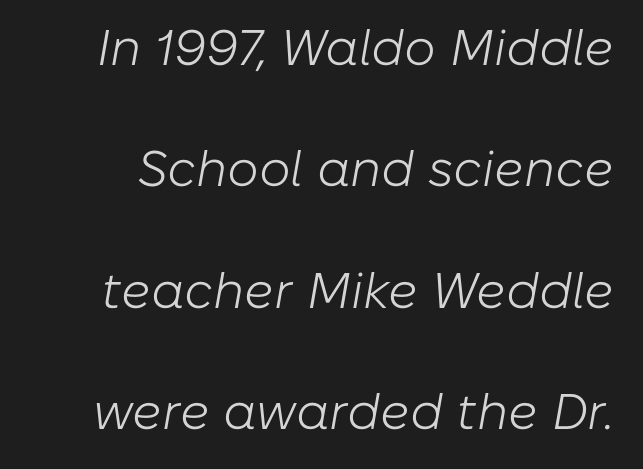
Type without underlining. When letters slant like this, we call the style italic. Character widths vary here, with narrow letters taking less room than wide ones. The strokes carry an ordinary text weight at most.
